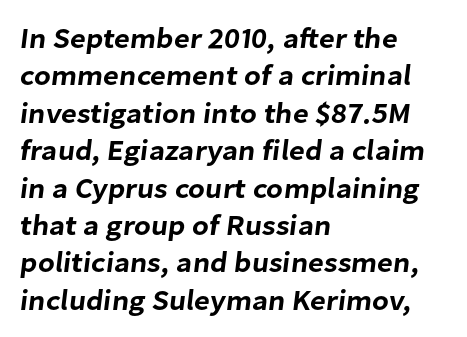
Q: Is the typeface a serif or a sans-serif typeface? A: Sans-serif.
Q: Is the text underlined? A: No.
Q: How is the paragraph aligned? A: Left-aligned.
Q: Is the spacing between letters normal or unusually wide? A: Normal.
Q: Is the spacing between lines tight, normal or loose? A: Normal.
Q: Width (condensed, normal, or wide)? A: Normal.
Q: Stroke contrast? A: Low.
Q: x-height? A: Medium.
Q: Monospaced? A: No.
